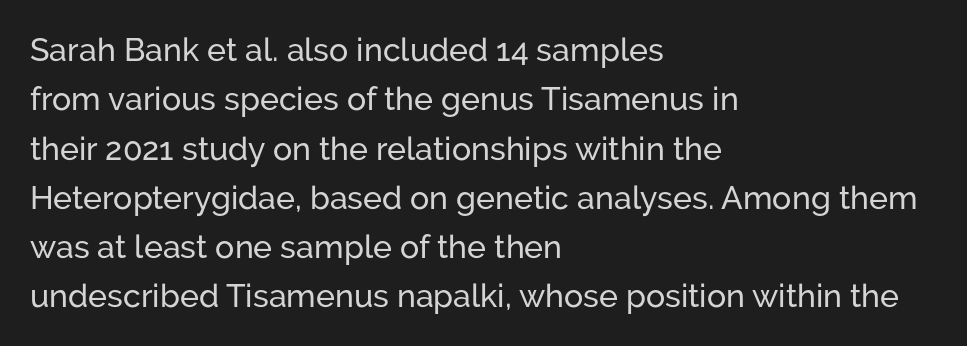
Q: Is the text italic (slanted)? A: No, it is upright.
Q: Is the typeface a serif or a sans-serif typeface? A: Sans-serif.
Q: Is the text underlined? A: No.
Q: How is the paragraph aligned? A: Left-aligned.
Q: Is the spacing between letters normal or unusually wide? A: Normal.
Q: Is the spacing between lines tight, normal or loose? A: Normal.
Q: Width (condensed, normal, or wide)? A: Normal.
Q: Stroke contrast? A: Low.
Q: x-height? A: Medium.
Q: Monospaced? A: No.
